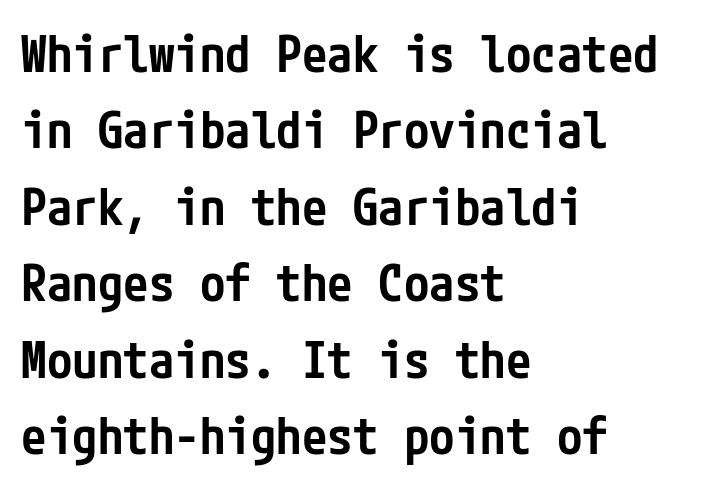
Q: Is the text bold? A: Semi-bold.
Q: Is the text italic (slanted)? A: No, it is upright.
Q: Is the typeface a serif or a sans-serif typeface? A: Sans-serif.
Q: Is the text underlined? A: No.
Q: How is the paragraph aligned? A: Left-aligned.
Q: Is the spacing between letters normal or unusually wide? A: Normal.
Q: Is the spacing between lines tight, normal or loose? A: Normal.
Q: Width (condensed, normal, or wide)? A: Condensed.
Q: Stroke contrast? A: Low.
Q: x-height? A: Medium.
